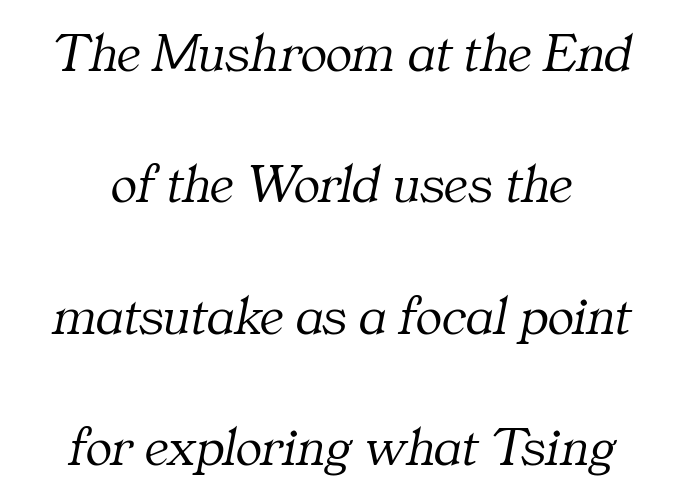
Q: Is the text bold? A: No.
Q: Is the text italic (slanted)? A: Yes, it leans right by about 11 degrees.
Q: Is the typeface a serif or a sans-serif typeface? A: Serif.
Q: Is the text underlined? A: No.
Q: How is the paragraph aligned? A: Centered.
Q: Is the spacing between letters normal or unusually wide? A: Normal.
Q: Is the spacing between lines tight, normal or loose? A: Loose.
Q: Width (condensed, normal, or wide)? A: Normal.
Q: Stroke contrast? A: Medium.
Q: x-height? A: Medium.
Q: Monospaced? A: No.
